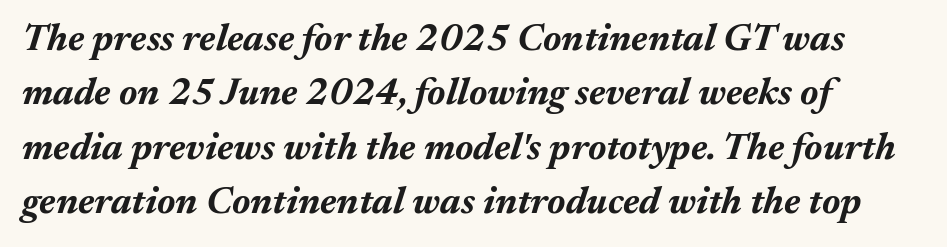
{"italic": "yes", "lean": "right", "slant_degrees": 17, "bold": "yes", "weight": "bold", "width": "normal", "stroke_contrast": "medium", "x_height": "medium", "monospaced": "no", "underline": "no", "align": "left", "line_spacing": "normal", "line_spacing_ratio": 1.43, "letter_spacing": "normal", "letter_spacing_em": 0.0, "glyph_px": 38}
